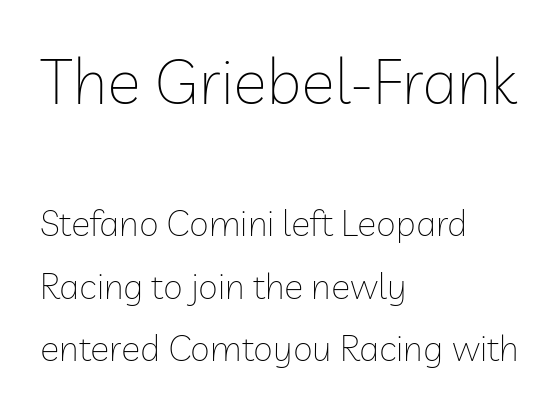
{"serif": "no", "italic": "no", "bold": "no", "weight": "thin", "width": "normal", "stroke_contrast": "low", "x_height": "medium", "monospaced": "no", "underline": "no", "align": "left", "line_spacing_ratio": 1.73, "letter_spacing": "normal", "letter_spacing_em": 0.0, "larger_block": "first", "size_ratio": 1.75, "glyph_px": 63}
